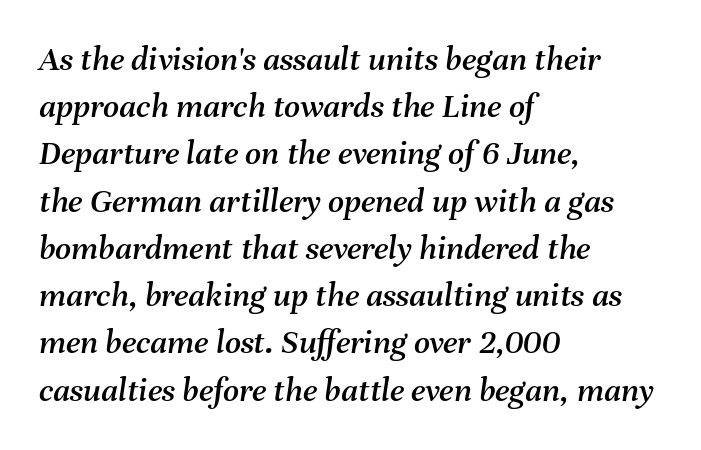
{"italic": "yes", "lean": "right", "slant_degrees": 8, "width": "normal", "stroke_contrast": "medium", "x_height": "medium", "monospaced": "no", "underline": "no", "align": "left", "line_spacing": "normal", "line_spacing_ratio": 1.35, "letter_spacing": "normal", "letter_spacing_em": 0.0, "glyph_px": 35}
